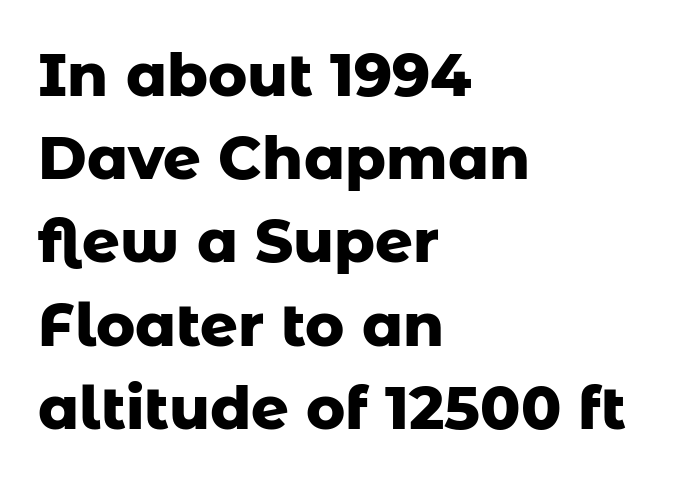
Left-aligned paragraph, ragged on the right. A dark, heavy texture on the line: the type is bold. The leading is moderate, giving the passage an even texture. The type is set solid horizontally, with unmodified tracking. Character widths vary here, with narrow letters taking less room than wide ones.
